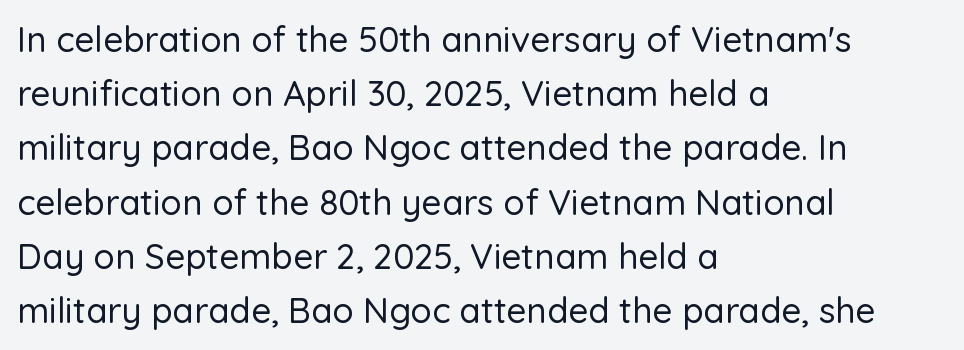
What's the leading like? Ordinary, nothing unusual. In terms of letterspacing, this is plain default setting. Is this a fixed-width face? No — the glyphs have proportional, varying widths. In CSS terms this would be text-align: left. A clean baseline with only descenders dipping below it. Check where the strokes stop: nothing finishes them off — pure sans.
